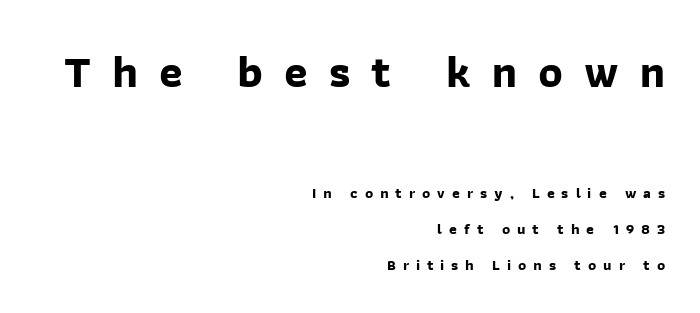
Q: Is the text bold? A: Yes.
Q: Is the typeface a serif or a sans-serif typeface? A: Sans-serif.
Q: Is the text underlined? A: No.
Q: How is the paragraph aligned? A: Right-aligned.
Q: Is the spacing between letters normal or unusually wide? A: Unusually wide.
Q: Is the spacing between lines tight, normal or loose? A: Loose.
Q: Which block of text is set in a larger size, the first (top) or the second (bottom)? A: The first (top) one.
Q: Width (condensed, normal, or wide)? A: Normal.
Q: Stroke contrast? A: Low.
Q: x-height? A: Medium.
Q: Monospaced? A: No.
